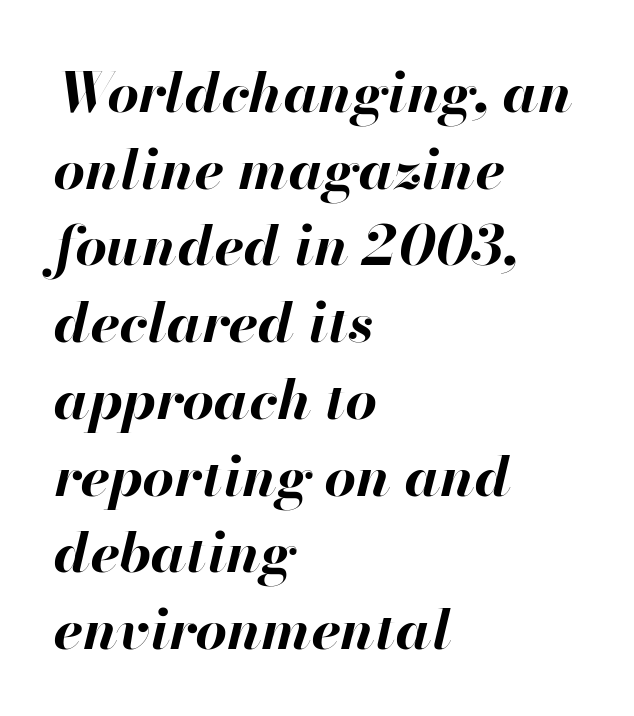
Q: Is the text bold? A: Yes.
Q: Is the text italic (slanted)? A: Yes, it leans right by about 13 degrees.
Q: Is the text underlined? A: No.
Q: How is the paragraph aligned? A: Left-aligned.
Q: Is the spacing between letters normal or unusually wide? A: Normal.
Q: Is the spacing between lines tight, normal or loose? A: Normal.
Q: Width (condensed, normal, or wide)? A: Normal.
Q: Stroke contrast? A: High.
Q: x-height? A: Small.
Q: Monospaced? A: No.
